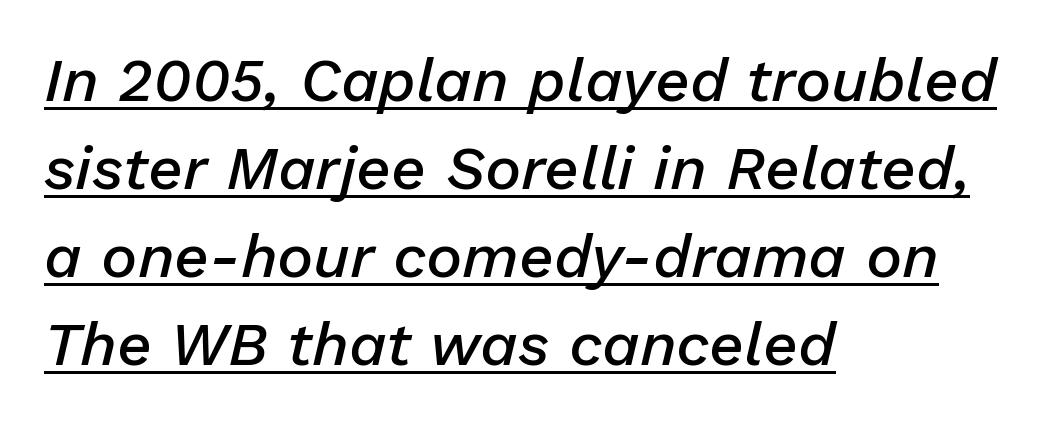
The image shows 61 px semibold type, italic (leaning right); set left-aligned, normal line spacing (1.44x), normal letter spacing, underlined; low stroke contrast and a medium x-height.
